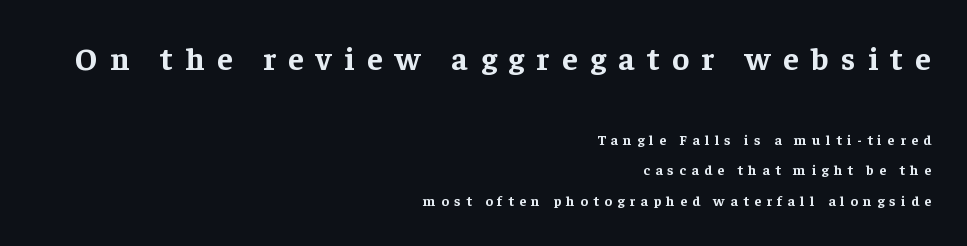
The image shows 32 px bold serif type, upright; set right-aligned, loose line spacing (2.15x), unusually wide letter spacing (+0.39 em), not underlined; the first (top) block is 2.29x larger; low stroke contrast and a medium x-height.
